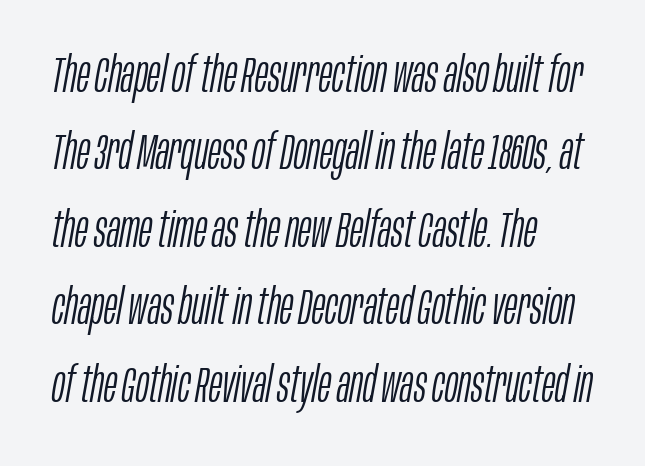
The image shows 50 px light, condensed type, italic (leaning right); set left-aligned, normal line spacing (1.55x), normal letter spacing, not underlined; low stroke contrast and a large x-height.
